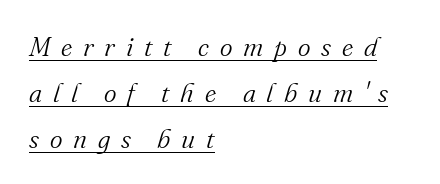
Q: Is the text bold? A: No.
Q: Is the text italic (slanted)? A: Yes, it leans right by about 16 degrees.
Q: Is the text underlined? A: Yes.
Q: How is the paragraph aligned? A: Left-aligned.
Q: Is the spacing between letters normal or unusually wide? A: Unusually wide.
Q: Is the spacing between lines tight, normal or loose? A: Normal.
